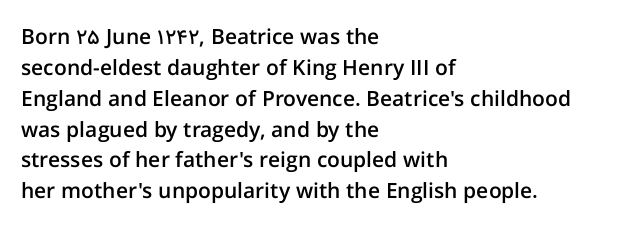
The image shows 21 px text type, upright; set left-aligned, normal line spacing (1.47x), normal letter spacing, not underlined.
